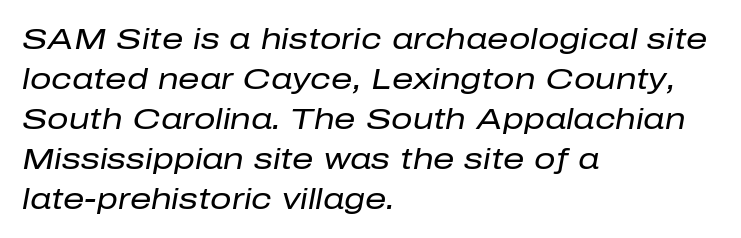
Q: Is the text bold? A: No.
Q: Is the text italic (slanted)? A: Yes, it leans right by about 10 degrees.
Q: Is the text underlined? A: No.
Q: How is the paragraph aligned? A: Left-aligned.
Q: Is the spacing between letters normal or unusually wide? A: Normal.
Q: Is the spacing between lines tight, normal or loose? A: Normal.
Q: Width (condensed, normal, or wide)? A: Normal.
Q: Stroke contrast? A: Low.
Q: x-height? A: Medium.
Q: Monospaced? A: No.
